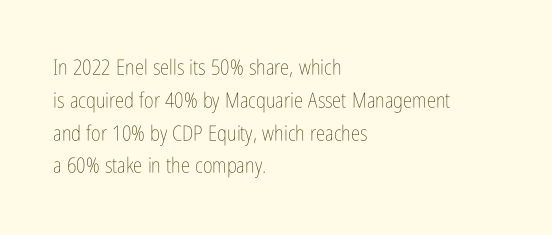
Upright lettering throughout. The rows are spaced the way most documents space them. These lines stack with their left ends in a neat column. The space beneath each line is pristine and unruled. This sample uses plain, unmodified letter spacing. Stem width sits at or under what a default text font uses.
